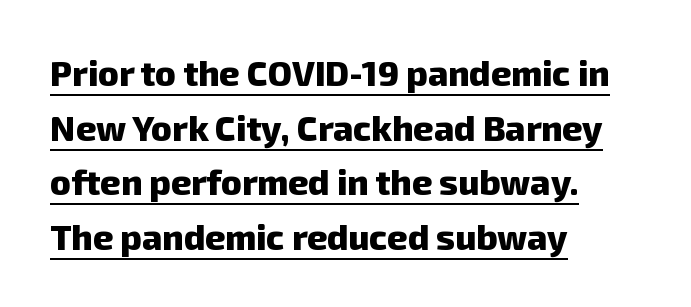
The image shows 35 px heavy sans-serif type; set left-aligned, normal line spacing (1.56x), normal letter spacing, underlined; low stroke contrast and a medium x-height.
